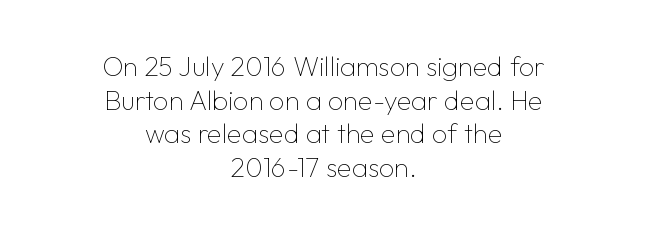
The image shows 27 px text type, upright; set centered, normal line spacing (1.25x), normal letter spacing, not underlined.
